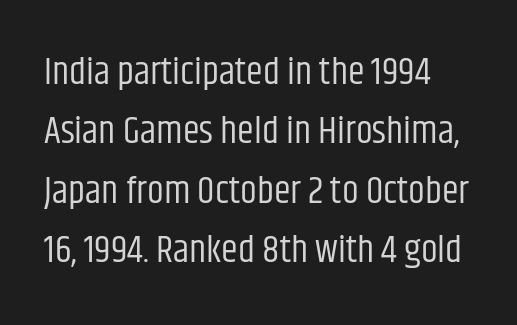
The image shows 38 px regular-weight, condensed sans-serif type, upright; set normal line spacing (1.56x), normal letter spacing, not underlined; low stroke contrast and a large x-height.
